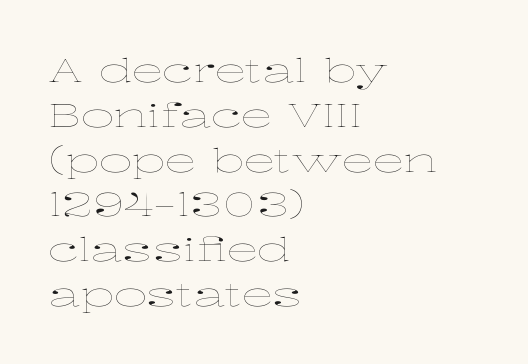
The image shows 32 px thin, wide type, upright; set left-aligned, normal line spacing (1.4x), normal letter spacing, not underlined; low stroke contrast and a medium x-height.
